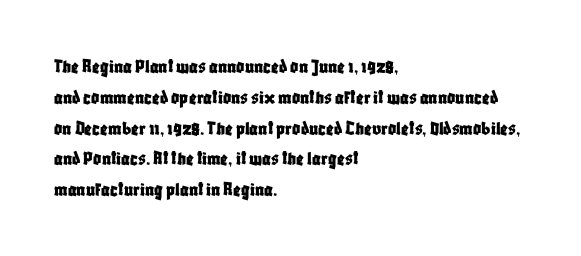
Q: Is the text italic (slanted)? A: No, it is upright.
Q: Is the text underlined? A: No.
Q: How is the paragraph aligned? A: Left-aligned.
Q: Is the spacing between letters normal or unusually wide? A: Normal.
Q: Is the spacing between lines tight, normal or loose? A: Normal.
